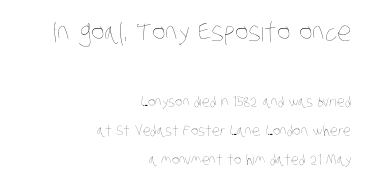
{"bold": "no", "underline": "no", "align": "right", "line_spacing": "loose", "line_spacing_ratio": 2.08, "letter_spacing": "normal", "letter_spacing_em": 0.0, "larger_block": "first", "size_ratio": 1.86, "glyph_px": 26}
